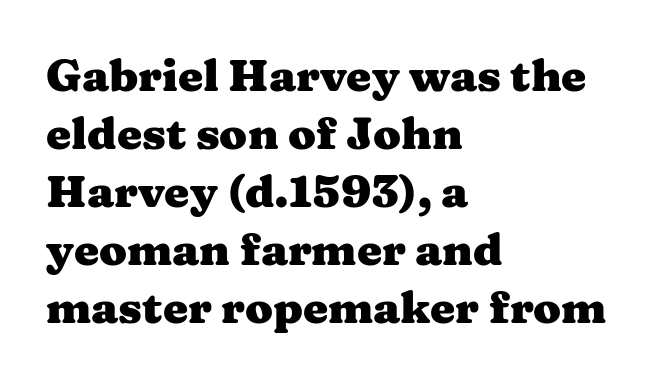
The image shows 45 px heavy, wide serif type, upright; set left-aligned, normal line spacing (1.29x), normal letter spacing, not underlined; medium stroke contrast and a medium x-height.
